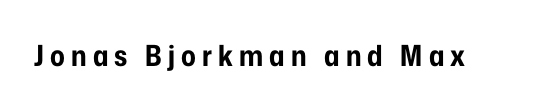
Q: Is the text bold? A: Yes.
Q: Is the text italic (slanted)? A: No, it is upright.
Q: Is the typeface a serif or a sans-serif typeface? A: Sans-serif.
Q: Is the text underlined? A: No.
Q: Is the spacing between letters normal or unusually wide? A: Unusually wide.
Q: Width (condensed, normal, or wide)? A: Condensed.
Q: Stroke contrast? A: Low.
Q: x-height? A: Medium.
Q: Monospaced? A: No.
